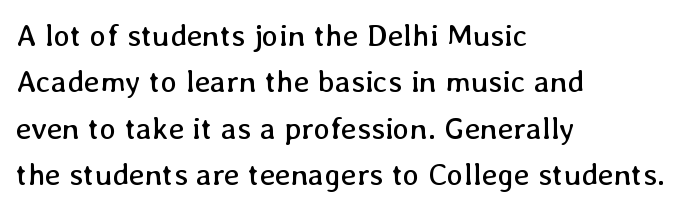
The image shows 31 px regular-weight type, upright; set left-aligned, normal line spacing (1.5x), normal letter spacing, not underlined; low stroke contrast and a medium x-height.
